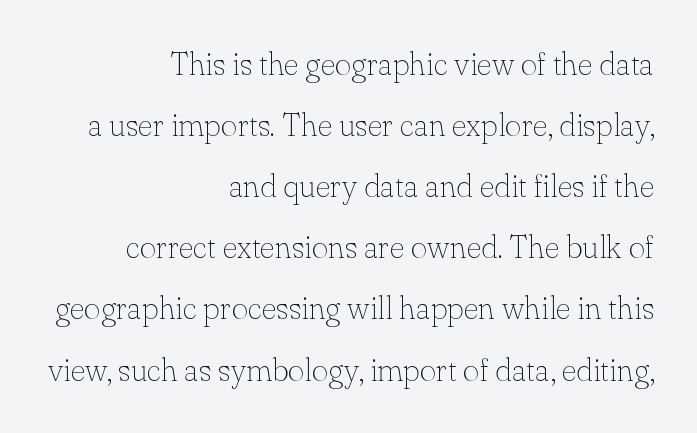
Q: Is the text bold? A: No.
Q: Is the text italic (slanted)? A: No, it is upright.
Q: Is the typeface a serif or a sans-serif typeface? A: Serif.
Q: Is the text underlined? A: No.
Q: How is the paragraph aligned? A: Right-aligned.
Q: Is the spacing between letters normal or unusually wide? A: Normal.
Q: Is the spacing between lines tight, normal or loose? A: Loose.
Q: Width (condensed, normal, or wide)? A: Normal.
Q: Stroke contrast? A: Low.
Q: x-height? A: Small.
Q: Monospaced? A: No.
